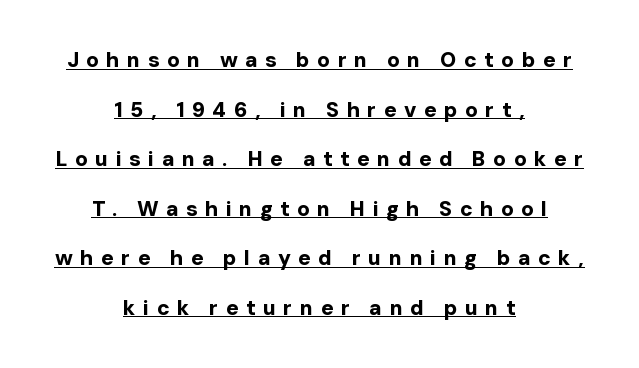
Q: Is the text bold? A: Yes.
Q: Is the text italic (slanted)? A: No, it is upright.
Q: Is the text underlined? A: Yes.
Q: How is the paragraph aligned? A: Centered.
Q: Is the spacing between letters normal or unusually wide? A: Unusually wide.
Q: Is the spacing between lines tight, normal or loose? A: Loose.
